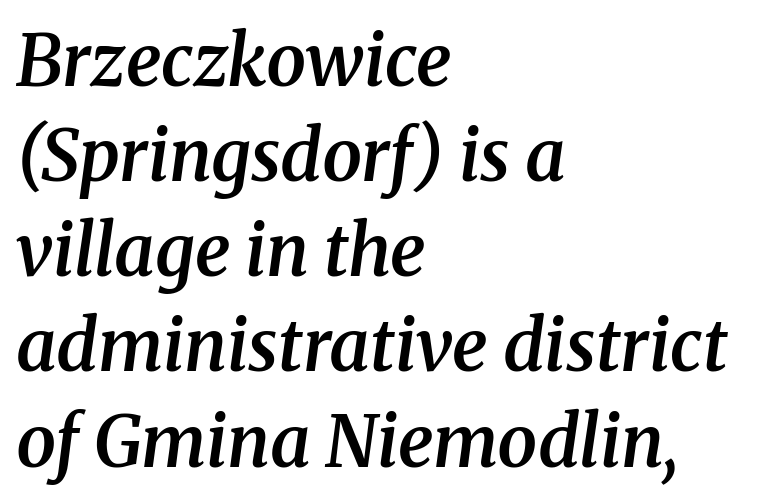
Horizontally, the lines are justified to the leading edge only. Proportional: the letters do not fall into vertical columns. Letter spacing: default. A typesetter would label this face a serif. A somewhat darkened texture: the type is semibold rather than bold.
